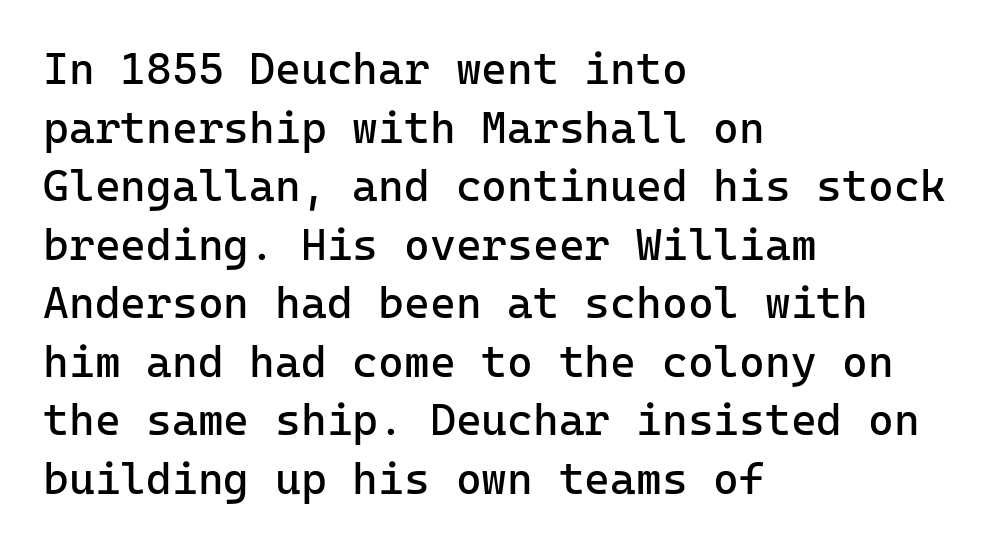
Posture: upright roman. Fixed-width glyphs throughout — classic coding-font behaviour. Letters rest on an invisible, unmarked baseline. The face used here is rendered with its standard letterfit.
